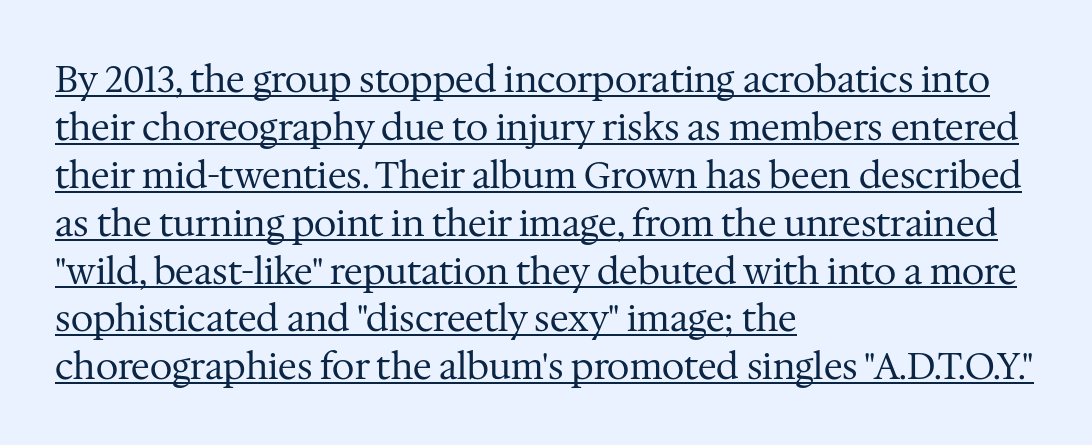
{"serif": "yes", "italic": "no", "bold": "no", "weight": "regular", "width": "normal", "stroke_contrast": "medium", "x_height": "medium", "monospaced": "no", "underline": "yes", "align": "left", "line_spacing": "normal", "line_spacing_ratio": 1.33, "letter_spacing": "normal", "letter_spacing_em": 0.0, "glyph_px": 36}
